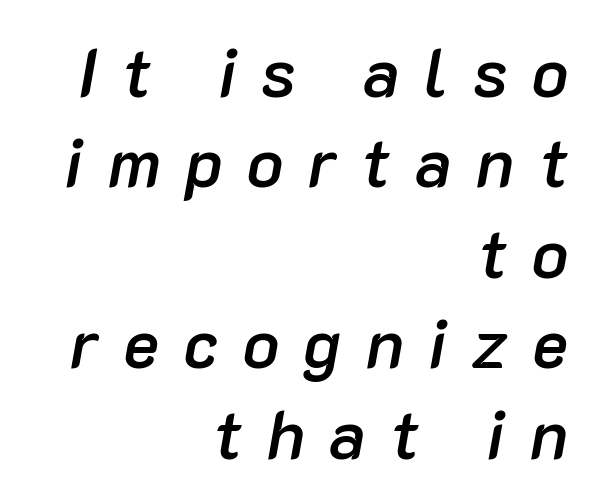
The image shows 68 px semibold type, italic (leaning right); set right-aligned, normal line spacing (1.33x), unusually wide letter spacing (+0.36 em), not underlined; low stroke contrast and a medium x-height.
